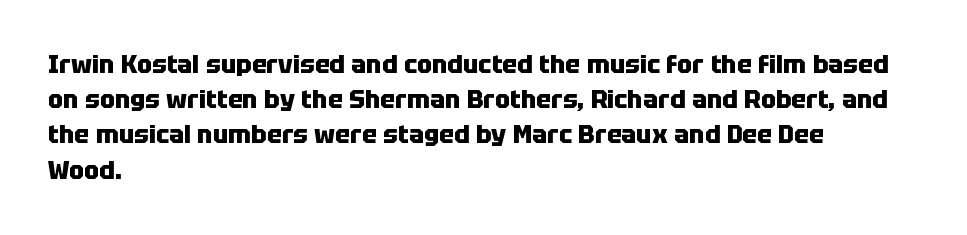
Q: Is the text bold? A: Yes.
Q: Is the text italic (slanted)? A: No, it is upright.
Q: Is the text underlined? A: No.
Q: How is the paragraph aligned? A: Left-aligned.
Q: Is the spacing between letters normal or unusually wide? A: Normal.
Q: Is the spacing between lines tight, normal or loose? A: Normal.
